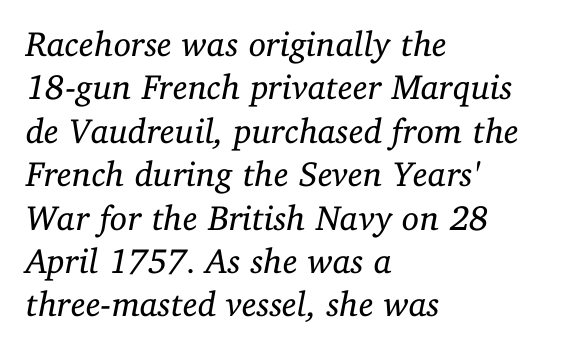
Think of a printed novel: that variable character pitch is what you see here. What stands out about the letter spacing? Nothing — it is the standard amount. Caption: multi-line text, flush left, ragged right. Note: serifs present on the glyphs. The axis of the letterforms is tilted away from vertical. Each stroke keeps to a modest, everyday thickness or less.
